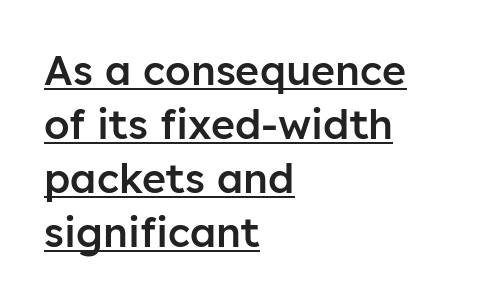
The image shows 41 px semibold sans-serif type, upright; set left-aligned, normal line spacing (1.32x), normal letter spacing, underlined; low stroke contrast and a medium x-height.
